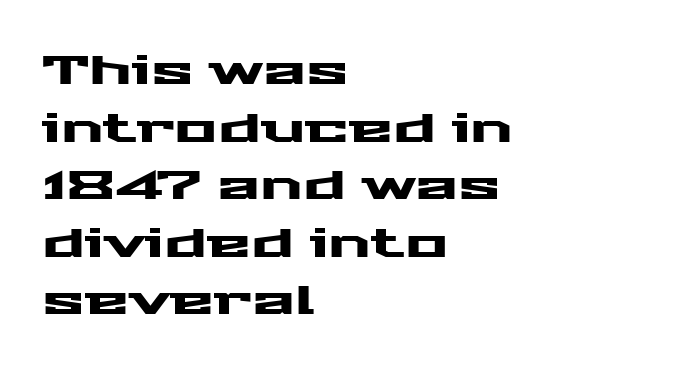
Glyph-to-glyph distance matches everyday printed text. Is this a sans? Yes — the strokes have no serifs. Left-aligned paragraph, ragged on the right. Spacing verdict: proportional, widths tailored to each character.
